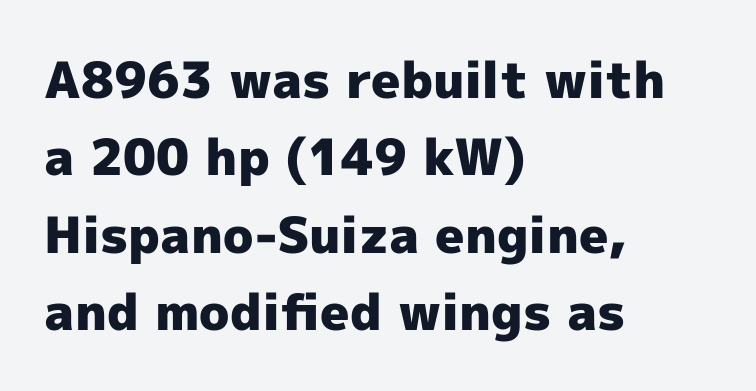
Q: Is the text bold? A: Yes.
Q: Is the text italic (slanted)? A: No, it is upright.
Q: Is the typeface a serif or a sans-serif typeface? A: Sans-serif.
Q: Is the text underlined? A: No.
Q: How is the paragraph aligned? A: Left-aligned.
Q: Is the spacing between letters normal or unusually wide? A: Normal.
Q: Is the spacing between lines tight, normal or loose? A: Normal.
Q: Width (condensed, normal, or wide)? A: Normal.
Q: x-height? A: Medium.
Q: Monospaced? A: No.
